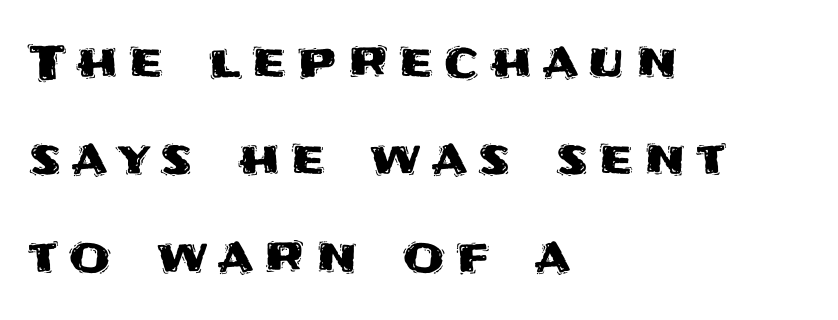
{"serif": "no", "italic": "no", "width": "normal", "stroke_contrast": "medium", "x_height": "large", "monospaced": "no", "underline": "no", "align": "left", "line_spacing": "loose", "line_spacing_ratio": 2.03, "letter_spacing": "wide", "letter_spacing_em": 0.23, "glyph_px": 48}
